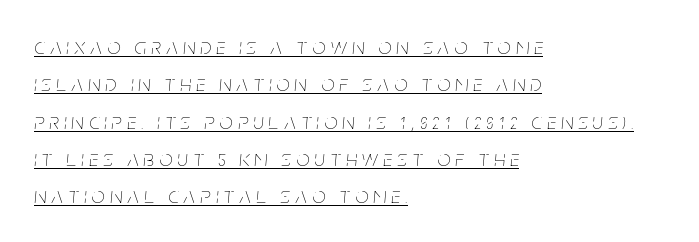
{"italic": "yes", "lean": "right", "slant_degrees": 5, "bold": "no", "underline": "yes", "align": "left", "line_spacing": "normal", "line_spacing_ratio": 1.62, "letter_spacing": "wide", "letter_spacing_em": 0.23, "glyph_px": 23}
